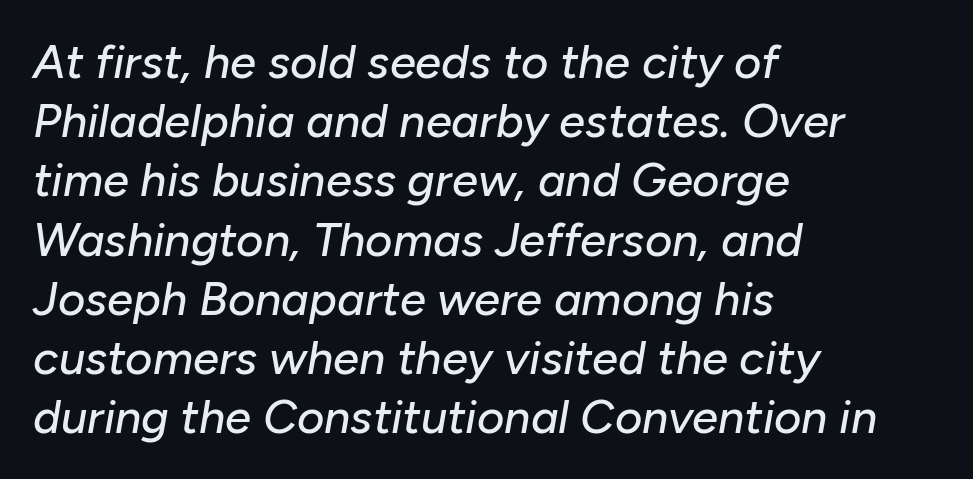
Line spacing here is normal. Every character sits at an angle, as italics do. Nobody touched the tracking dial on this one. The paragraph has a hard left edge and a soft right edge. The letters advance in unequal steps, a hallmark of proportional type.
